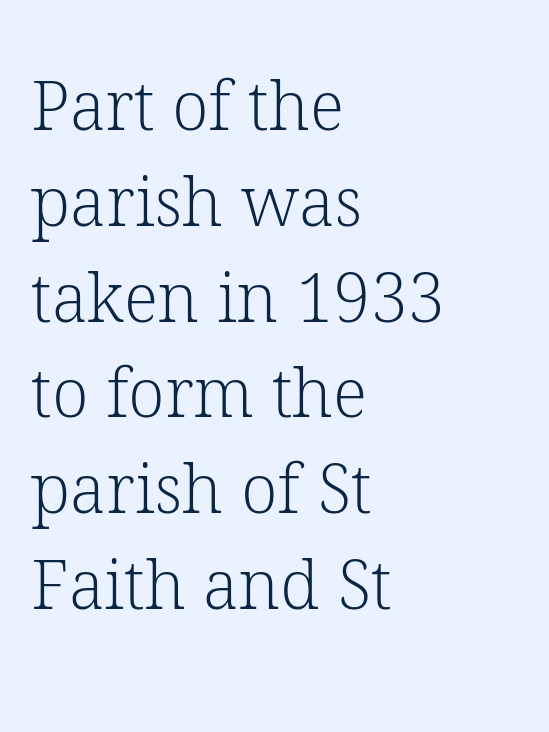
Q: Is the text bold? A: No.
Q: Is the text italic (slanted)? A: No, it is upright.
Q: Is the typeface a serif or a sans-serif typeface? A: Serif.
Q: Is the text underlined? A: No.
Q: How is the paragraph aligned? A: Left-aligned.
Q: Is the spacing between letters normal or unusually wide? A: Normal.
Q: Is the spacing between lines tight, normal or loose? A: Normal.
Q: Width (condensed, normal, or wide)? A: Normal.
Q: Stroke contrast? A: Low.
Q: x-height? A: Medium.
Q: Monospaced? A: No.
